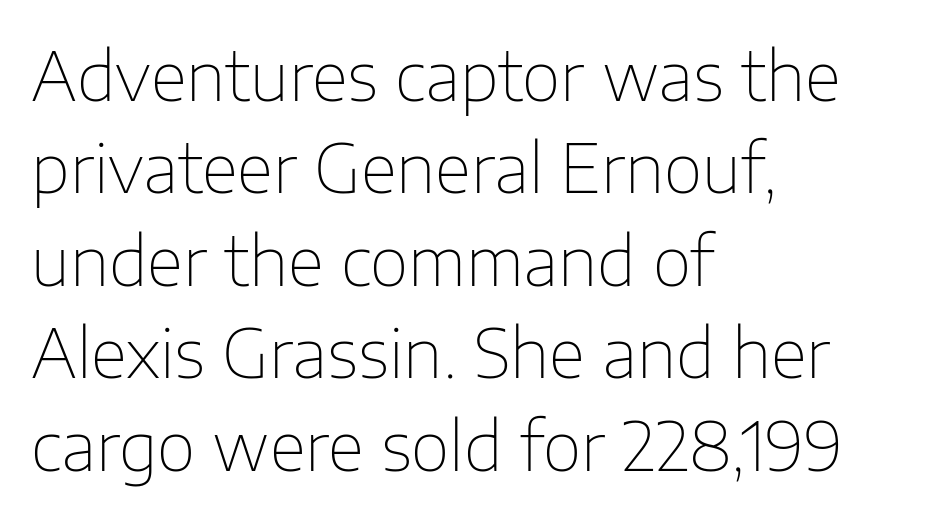
Each row of text sits above clean, open space. The designer went with a sans here, leaving each stem footless. Here the glyphs are tracked normally, forming tight word shapes. Notice how the stems are strictly vertical — no italics here. The letters advance in unequal steps, a hallmark of proportional type.
